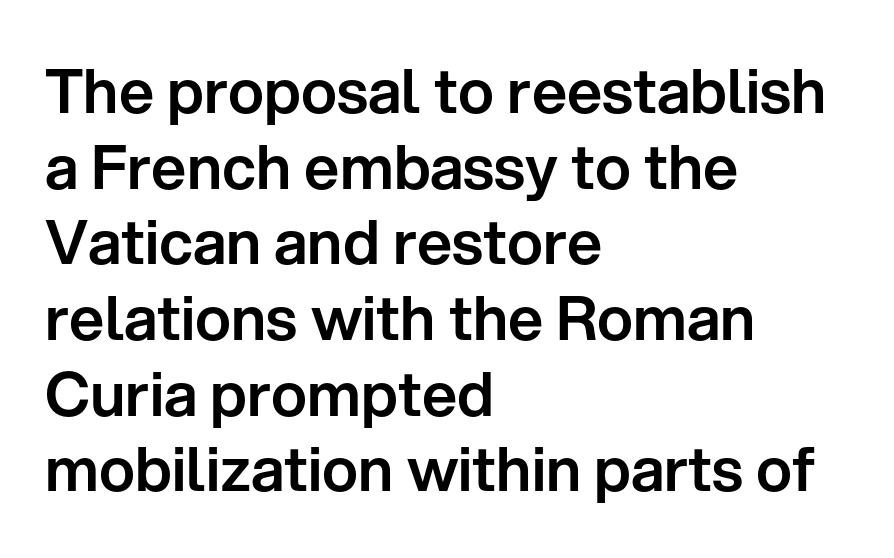
Q: Is the text italic (slanted)? A: No, it is upright.
Q: Is the typeface a serif or a sans-serif typeface? A: Sans-serif.
Q: Is the text underlined? A: No.
Q: How is the paragraph aligned? A: Left-aligned.
Q: Is the spacing between letters normal or unusually wide? A: Normal.
Q: Width (condensed, normal, or wide)? A: Normal.
Q: Stroke contrast? A: Low.
Q: x-height? A: Medium.
Q: Monospaced? A: No.
